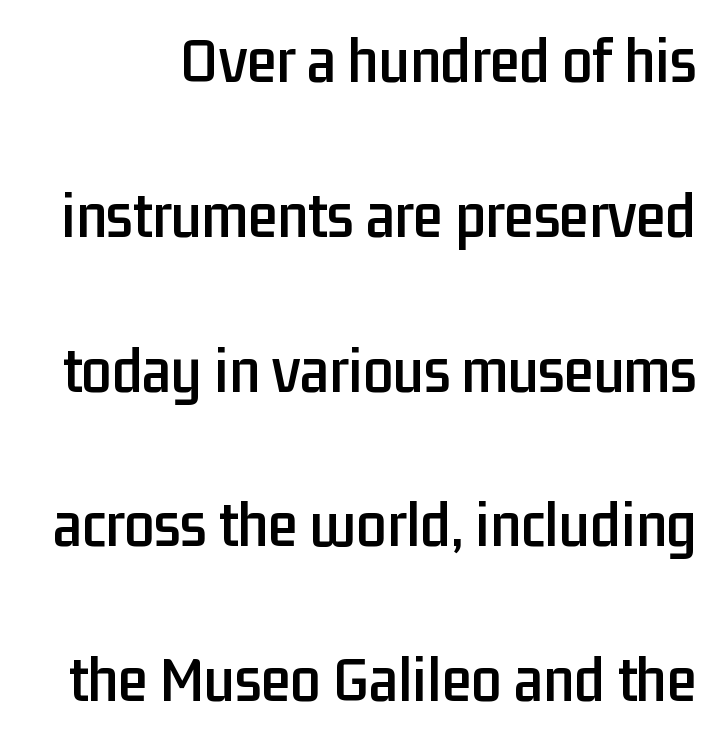
Q: Is the text italic (slanted)? A: No, it is upright.
Q: Is the typeface a serif or a sans-serif typeface? A: Sans-serif.
Q: Is the text underlined? A: No.
Q: Is the spacing between letters normal or unusually wide? A: Normal.
Q: Is the spacing between lines tight, normal or loose? A: Loose.
Q: Width (condensed, normal, or wide)? A: Condensed.
Q: Stroke contrast? A: Low.
Q: x-height? A: Medium.
Q: Monospaced? A: No.
